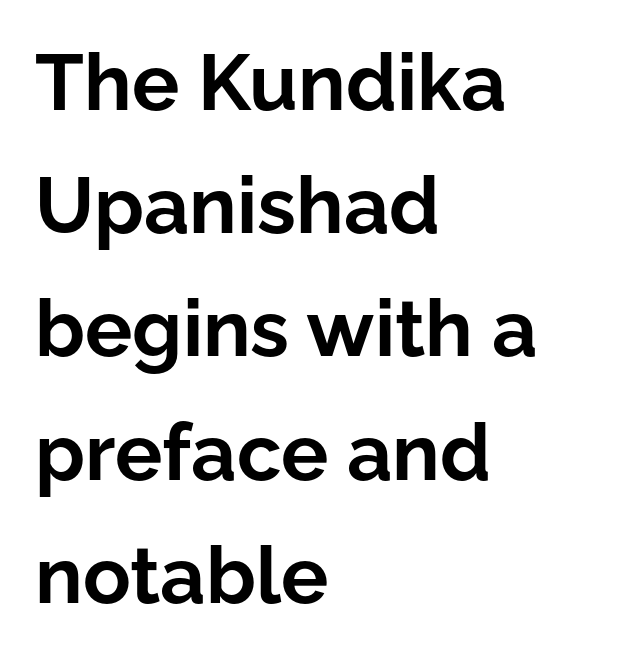
Q: Is the text bold? A: Yes.
Q: Is the text italic (slanted)? A: No, it is upright.
Q: Is the typeface a serif or a sans-serif typeface? A: Sans-serif.
Q: Is the text underlined? A: No.
Q: How is the paragraph aligned? A: Left-aligned.
Q: Is the spacing between letters normal or unusually wide? A: Normal.
Q: Is the spacing between lines tight, normal or loose? A: Normal.
Q: Width (condensed, normal, or wide)? A: Normal.
Q: Stroke contrast? A: Low.
Q: x-height? A: Medium.
Q: Monospaced? A: No.
